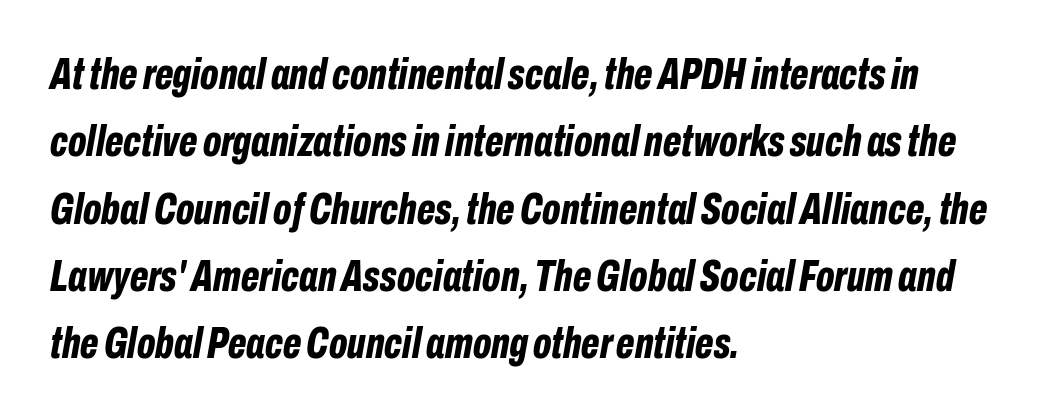
The image shows 44 px bold, condensed type, italic (leaning right); set left-aligned, normal line spacing (1.53x), normal letter spacing, not underlined; low stroke contrast and a medium x-height.
